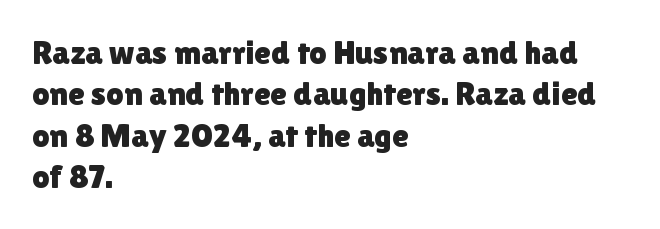
The image shows 34 px sans-serif type, upright; set left-aligned, line spacing 1.22x, normal letter spacing, not underlined; low stroke contrast and a medium x-height.
